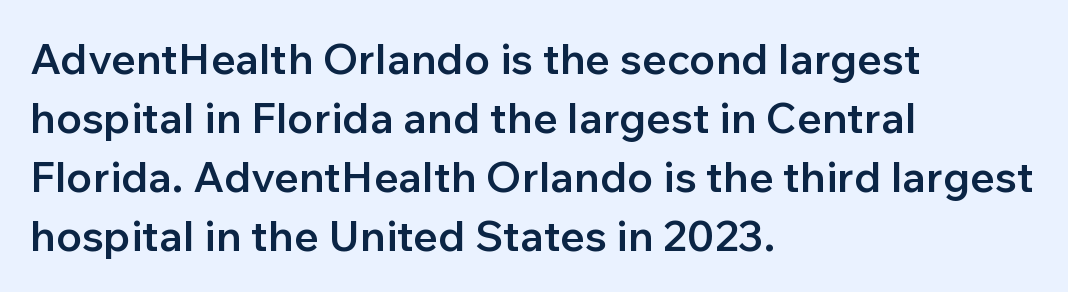
The typeface chosen for these lines omits serifs. The area under the type is left untouched. The vertical gap from one line to the next is medium. This is moderately heavy type, rendered in semibold. The text block is weighted toward the left margin, trailing off unevenly rightward. The passage shown has conventional tracking throughout.
